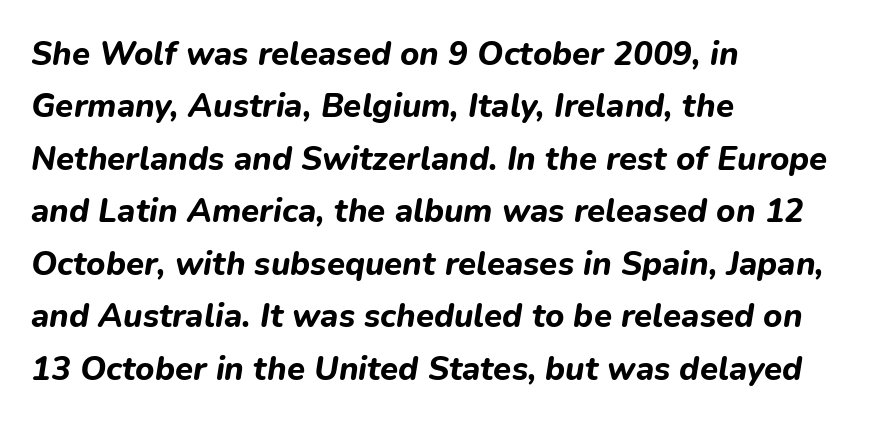
Q: Is the text bold? A: Yes.
Q: Is the text italic (slanted)? A: Yes, it leans right by about 9 degrees.
Q: Is the text underlined? A: No.
Q: How is the paragraph aligned? A: Left-aligned.
Q: Is the spacing between letters normal or unusually wide? A: Normal.
Q: Is the spacing between lines tight, normal or loose? A: Normal.
Q: Width (condensed, normal, or wide)? A: Normal.
Q: Stroke contrast? A: Low.
Q: x-height? A: Medium.
Q: Monospaced? A: No.
